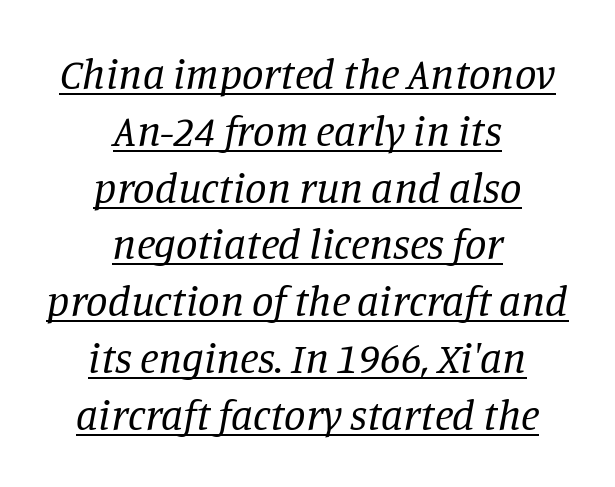
{"serif": "yes", "italic": "yes", "lean": "right", "slant_degrees": 11, "bold": "no", "weight": "regular", "width": "normal", "stroke_contrast": "low", "x_height": "large", "monospaced": "no", "underline": "yes", "align": "center", "line_spacing": "normal", "line_spacing_ratio": 1.32, "letter_spacing": "normal", "letter_spacing_em": 0.0, "glyph_px": 43}
